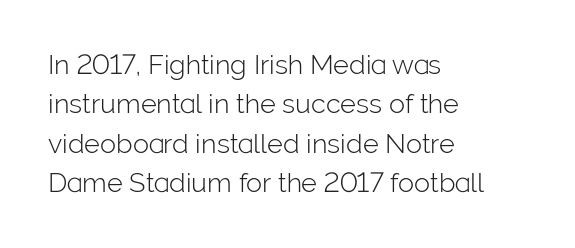
The image shows 27 px text type, upright; set left-aligned, normal line spacing (1.46x), normal letter spacing, not underlined.
